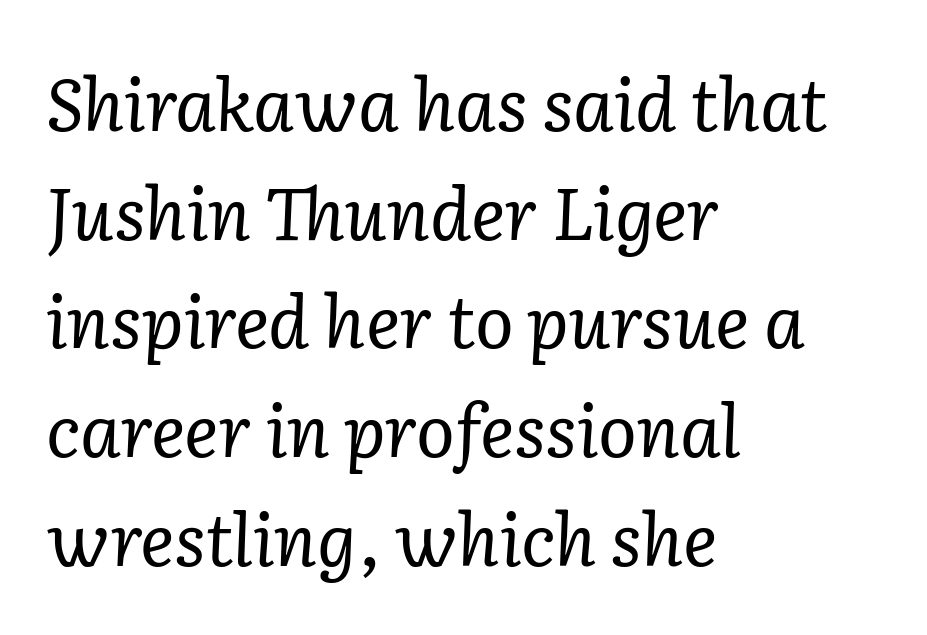
{"serif": "yes", "italic": "yes", "lean": "right", "slant_degrees": 2, "bold": "no", "weight": "regular", "width": "normal", "stroke_contrast": "low", "x_height": "medium", "monospaced": "no", "underline": "no", "align": "left", "line_spacing": "normal", "line_spacing_ratio": 1.51, "letter_spacing": "normal", "letter_spacing_em": 0.0, "glyph_px": 72}
